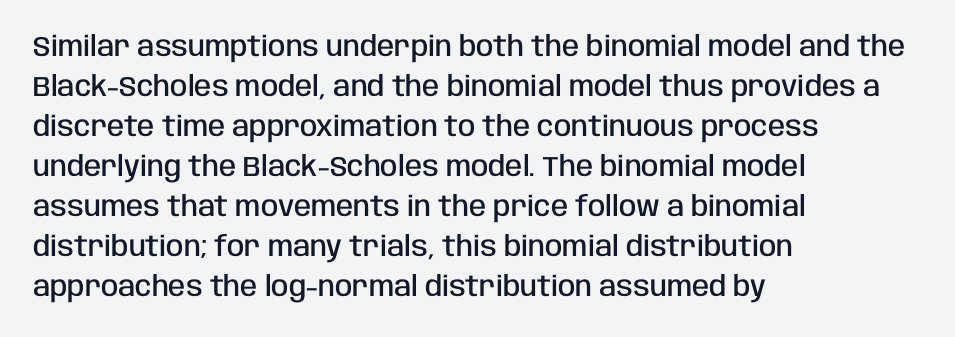
Q: Is the text bold? A: Semi-bold.
Q: Is the text italic (slanted)? A: No, it is upright.
Q: Is the typeface a serif or a sans-serif typeface? A: Sans-serif.
Q: Is the text underlined? A: No.
Q: How is the paragraph aligned? A: Left-aligned.
Q: Is the spacing between letters normal or unusually wide? A: Normal.
Q: Is the spacing between lines tight, normal or loose? A: Normal.
Q: Width (condensed, normal, or wide)? A: Condensed.
Q: Stroke contrast? A: Low.
Q: x-height? A: Large.
Q: Monospaced? A: No.
